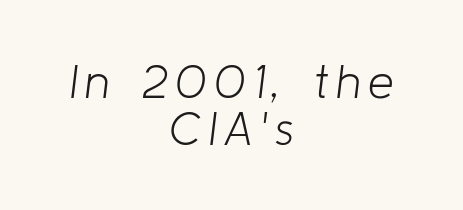
Very little white space separates one row of letters from the next. Teacher's note: observe the equal gaps on both sides — that is centered alignment. Varying glyph widths throughout — classic text-font behaviour. Beneath every word, the page is bare. No extra ink here — the face is not bold. Is the type slanted? Yes — the strokes lean at a clear angle.
